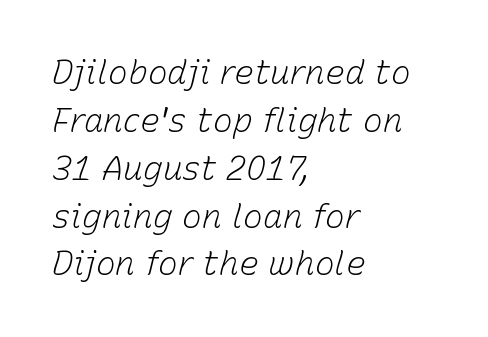
Posture: slanted. Line spacing here is normal. Lines of text with bare space underneath. Think of a printed novel: that variable character pitch is what you see here. Words appear dense and cohesive because spacing is normal. Is the block centered? No — it sits flush against the left margin.
